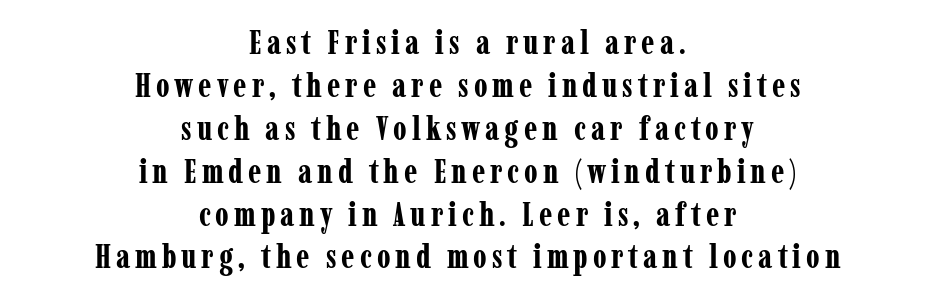
The image shows 33 px bold, condensed serif type, upright; set centered, normal line spacing (1.3x), not underlined; low stroke contrast and a medium x-height.
